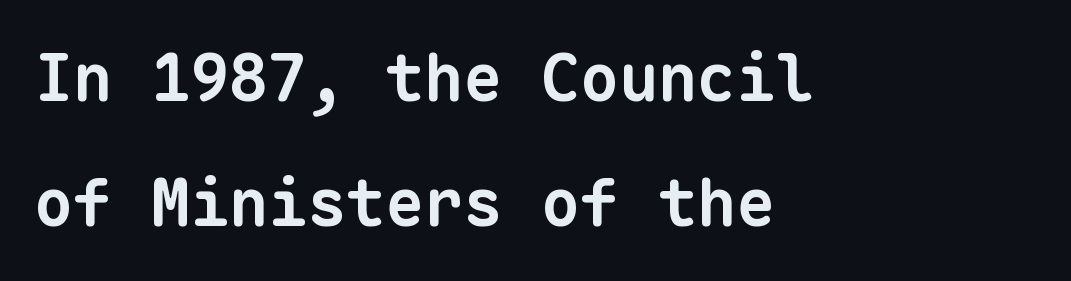
{"serif": "no", "bold": "yes", "weight": "bold", "width": "normal", "stroke_contrast": "low", "x_height": "medium", "monospaced": "yes", "underline": "no", "align": "left", "line_spacing": "loose", "line_spacing_ratio": 1.93, "letter_spacing": "normal", "letter_spacing_em": 0.0, "glyph_px": 65}
